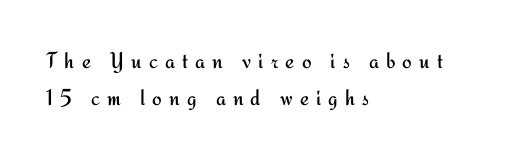
Any mark beneath the type? The region is blank. The font's upright variant was chosen for this text. Layout note: lines flush left. Someone cranked the tracking dial way up on this one. The strokes carry an ordinary text weight at most. A normal amount of white space separates one row of letters from the next.
